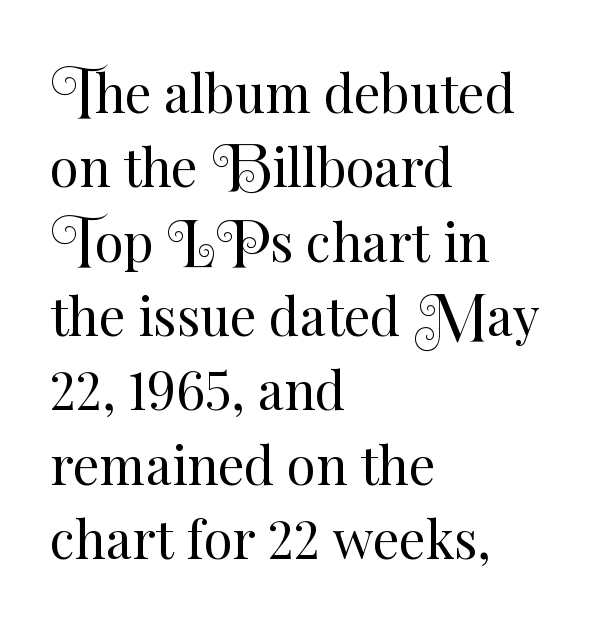
{"italic": "no", "bold": "no", "weight": "regular", "width": "normal", "stroke_contrast": "medium", "x_height": "small", "monospaced": "no", "underline": "no", "align": "left", "line_spacing": "normal", "line_spacing_ratio": 1.43, "letter_spacing": "normal", "letter_spacing_em": 0.0, "glyph_px": 52}
